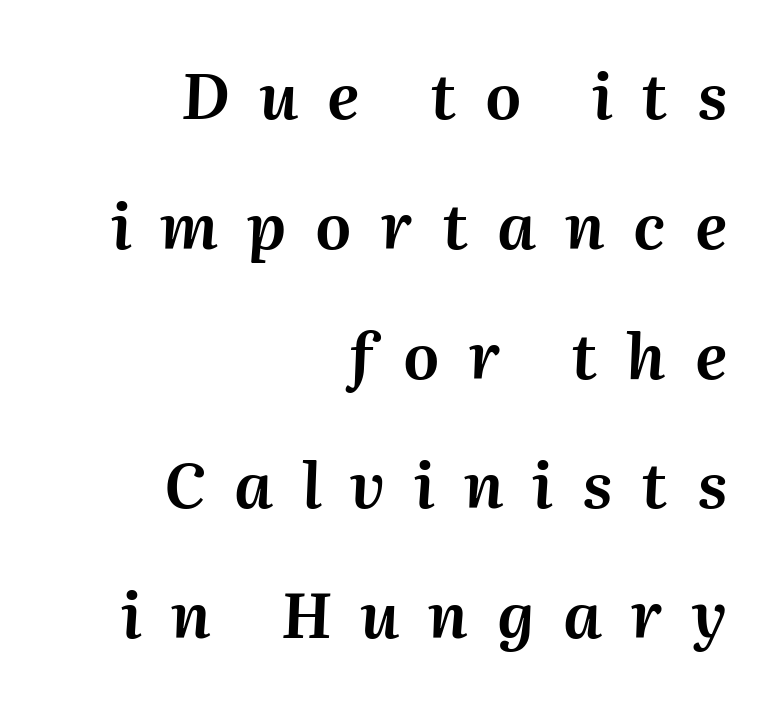
Q: Is the text italic (slanted)? A: Yes, it leans right by about 2 degrees.
Q: Is the text underlined? A: No.
Q: How is the paragraph aligned? A: Right-aligned.
Q: Is the spacing between letters normal or unusually wide? A: Unusually wide.
Q: Is the spacing between lines tight, normal or loose? A: Loose.
Q: Width (condensed, normal, or wide)? A: Normal.
Q: Stroke contrast? A: Medium.
Q: x-height? A: Medium.
Q: Monospaced? A: No.
